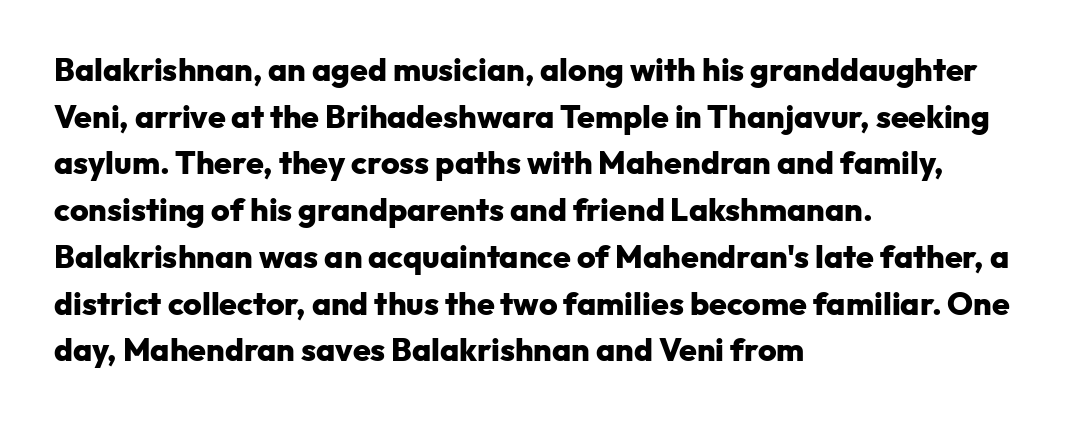
Q: Is the text bold? A: Yes.
Q: Is the text italic (slanted)? A: No, it is upright.
Q: Is the typeface a serif or a sans-serif typeface? A: Sans-serif.
Q: Is the text underlined? A: No.
Q: How is the paragraph aligned? A: Left-aligned.
Q: Is the spacing between letters normal or unusually wide? A: Normal.
Q: Is the spacing between lines tight, normal or loose? A: Normal.
Q: Width (condensed, normal, or wide)? A: Normal.
Q: Stroke contrast? A: Low.
Q: x-height? A: Medium.
Q: Monospaced? A: No.
